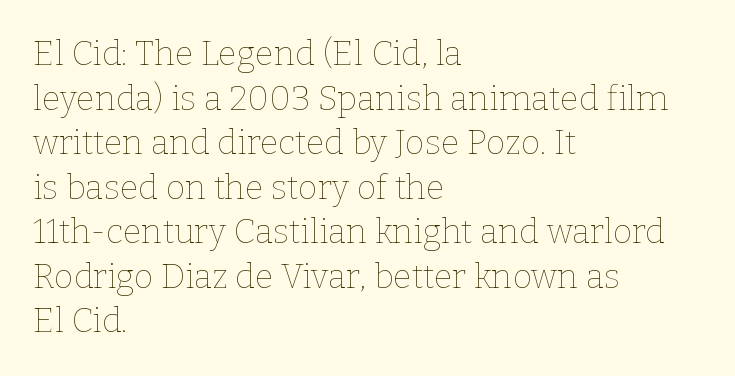
Q: Is the text bold? A: No.
Q: Is the text italic (slanted)? A: No, it is upright.
Q: Is the text underlined? A: No.
Q: How is the paragraph aligned? A: Left-aligned.
Q: Is the spacing between letters normal or unusually wide? A: Normal.
Q: Is the spacing between lines tight, normal or loose? A: Normal.
Q: Width (condensed, normal, or wide)? A: Normal.
Q: Stroke contrast? A: Low.
Q: x-height? A: Medium.
Q: Monospaced? A: No.
